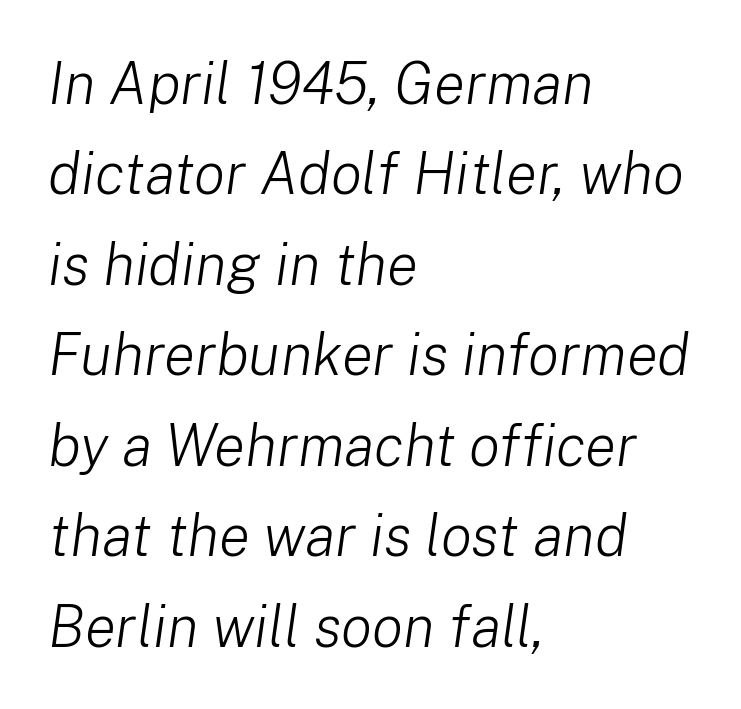
Q: Is the text bold? A: No.
Q: Is the text italic (slanted)? A: Yes, it leans right by about 8 degrees.
Q: Is the text underlined? A: No.
Q: How is the paragraph aligned? A: Left-aligned.
Q: Is the spacing between letters normal or unusually wide? A: Normal.
Q: Is the spacing between lines tight, normal or loose? A: Normal.
Q: Width (condensed, normal, or wide)? A: Normal.
Q: Stroke contrast? A: Low.
Q: x-height? A: Medium.
Q: Monospaced? A: No.
